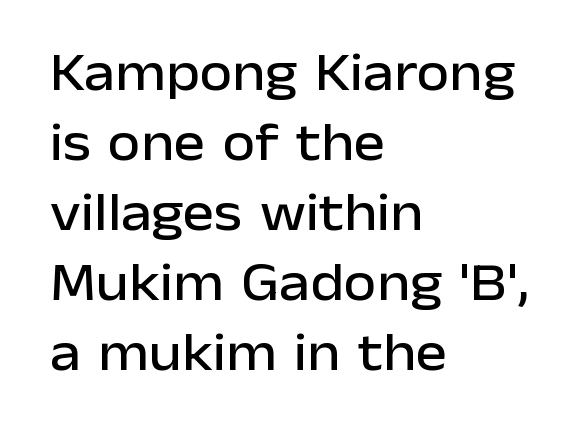
Q: Is the text italic (slanted)? A: No, it is upright.
Q: Is the typeface a serif or a sans-serif typeface? A: Sans-serif.
Q: Is the text underlined? A: No.
Q: How is the paragraph aligned? A: Left-aligned.
Q: Is the spacing between letters normal or unusually wide? A: Normal.
Q: Is the spacing between lines tight, normal or loose? A: Normal.
Q: Width (condensed, normal, or wide)? A: Normal.
Q: Stroke contrast? A: Low.
Q: x-height? A: Medium.
Q: Monospaced? A: No.
